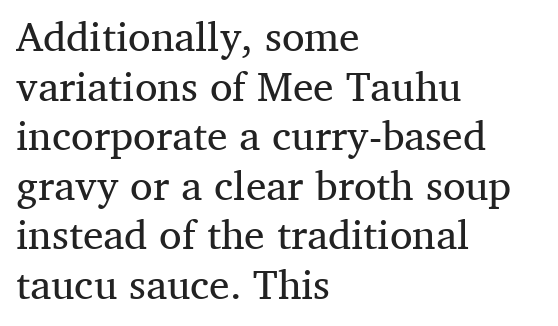
{"serif": "yes", "italic": "no", "bold": "no", "weight": "regular", "width": "normal", "stroke_contrast": "medium", "x_height": "medium", "monospaced": "no", "underline": "no", "align": "left", "line_spacing_ratio": 1.21, "letter_spacing": "normal", "letter_spacing_em": 0.0, "glyph_px": 41}
